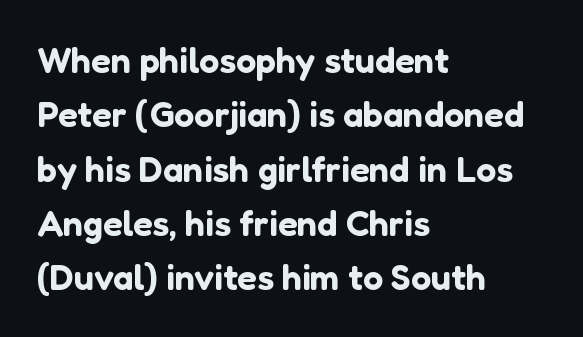
The image shows 36 px sans-serif type, upright; set left-aligned, normal line spacing (1.51x), normal letter spacing, not underlined; low stroke contrast and a medium x-height.
